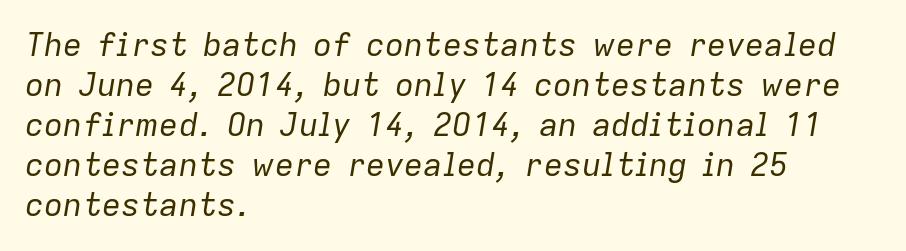
{"italic": "yes", "lean": "right", "slant_degrees": 9, "bold": "no", "weight": "regular", "width": "normal", "stroke_contrast": "low", "x_height": "medium", "monospaced": "no", "underline": "no", "align": "left", "line_spacing": "normal", "line_spacing_ratio": 1.25, "letter_spacing": "normal", "letter_spacing_em": 0.0, "glyph_px": 32}
